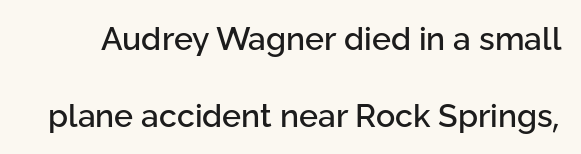
Honestly, there is no underline to notice here at all. Serif or sans? Sans — the stroke terminals are bare. Looks like regular typesetting: each glyph gets only the width it needs. Rendered with straight, roman letterforms.
